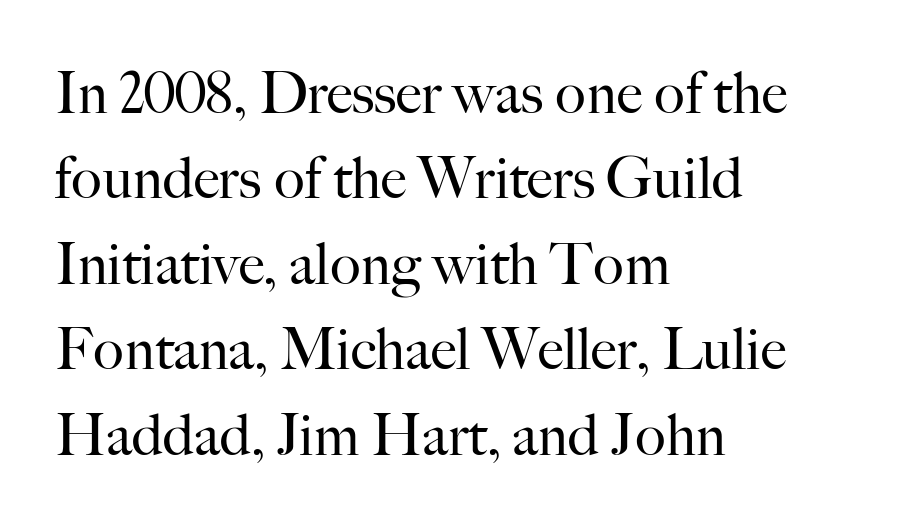
{"serif": "yes", "italic": "no", "bold": "no", "weight": "regular", "width": "normal", "stroke_contrast": "high", "x_height": "small", "monospaced": "no", "underline": "no", "align": "left", "line_spacing": "normal", "line_spacing_ratio": 1.5, "letter_spacing": "normal", "letter_spacing_em": 0.0, "glyph_px": 57}
